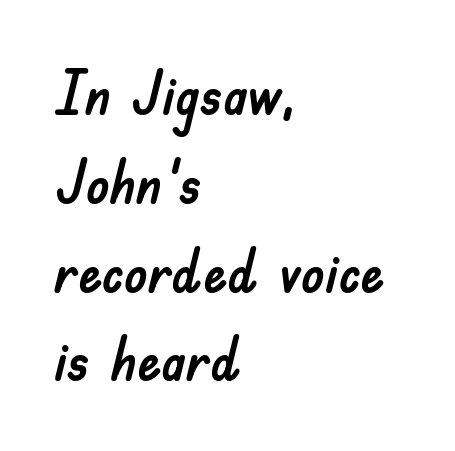
{"serif": "no", "width": "normal", "stroke_contrast": "low", "x_height": "small", "monospaced": "no", "underline": "no", "align": "left", "line_spacing": "normal", "line_spacing_ratio": 1.48, "letter_spacing": "normal", "letter_spacing_em": 0.0, "glyph_px": 60}
